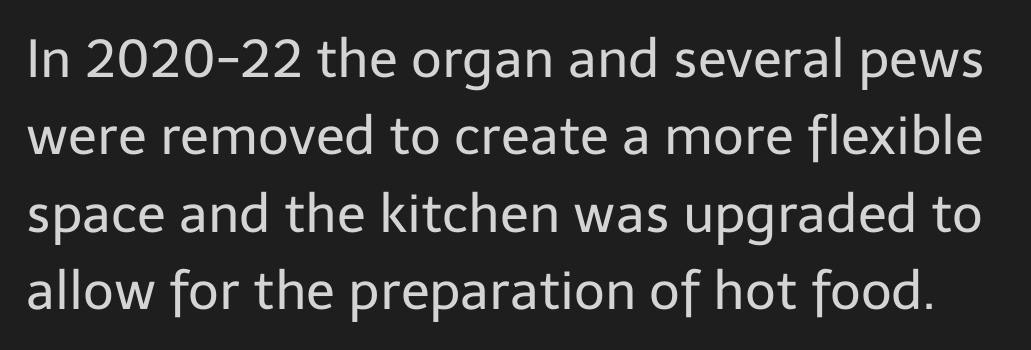
The image shows 53 px regular-weight sans-serif type, upright; set normal line spacing (1.46x), normal letter spacing, not underlined; low stroke contrast and a medium x-height.
